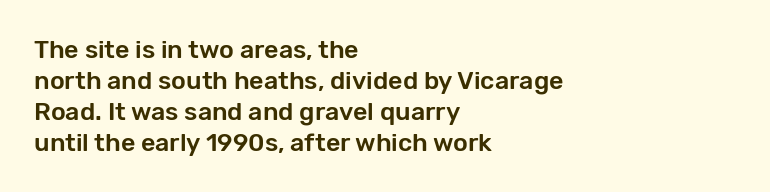
Clear beneath every line of the passage. Is the block centered? No — it sits flush against the left margin. Observe the ordinary spacing: letters are neighbours, not strangers. The letters stand upright; this is a roman face.
